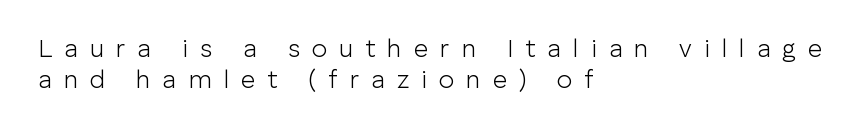
Counters stay open thanks to moderate or lighter strokes. Notice how the stems are strictly vertical — no italics here. Honestly, the row spacing looks completely unremarkable. In CSS terms this would be text-align: left.
